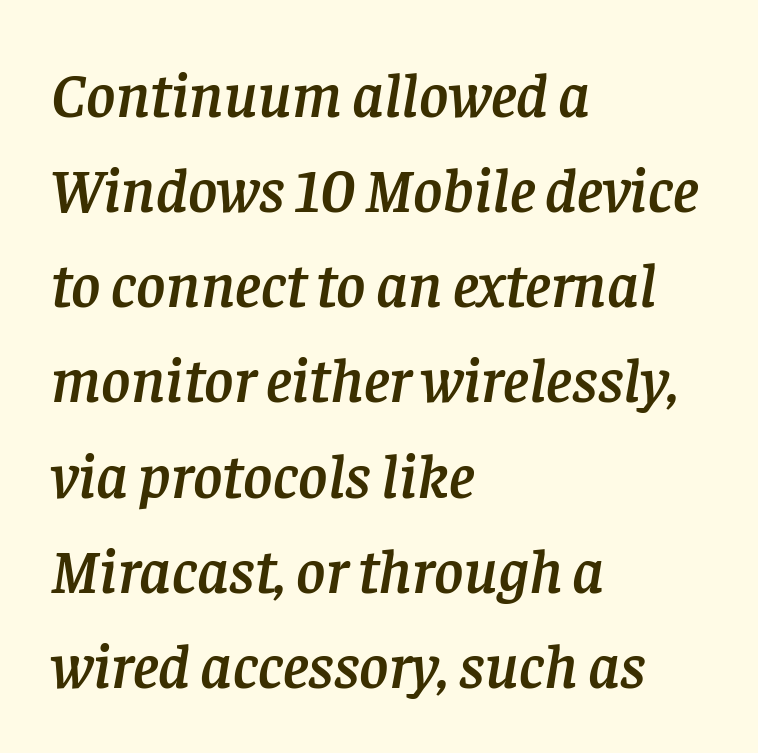
Q: Is the text italic (slanted)? A: Yes, it leans right by about 8 degrees.
Q: Is the typeface a serif or a sans-serif typeface? A: Serif.
Q: Is the text underlined? A: No.
Q: How is the paragraph aligned? A: Left-aligned.
Q: Is the spacing between letters normal or unusually wide? A: Normal.
Q: Is the spacing between lines tight, normal or loose? A: Normal.
Q: Width (condensed, normal, or wide)? A: Normal.
Q: Stroke contrast? A: Low.
Q: x-height? A: Large.
Q: Monospaced? A: No.
